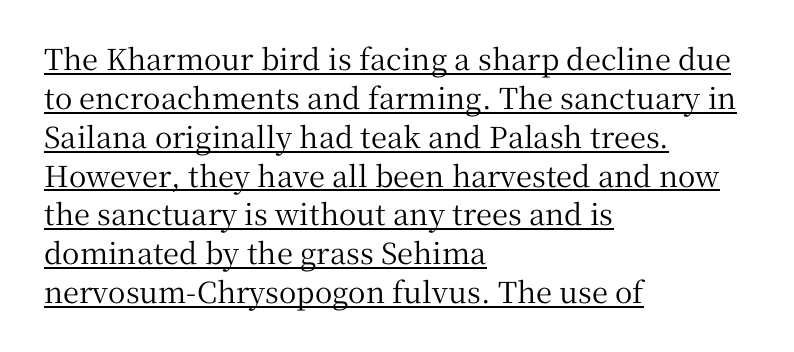
Each letter's strokes conclude with small projecting serifs. Somebody hit Ctrl+U on this one — the words are underlined. The text block is weighted toward the left margin, trailing off unevenly rightward. Is this a fixed-width face? No — the glyphs have proportional, varying widths. Ascenders rise straight up at ninety degrees.
